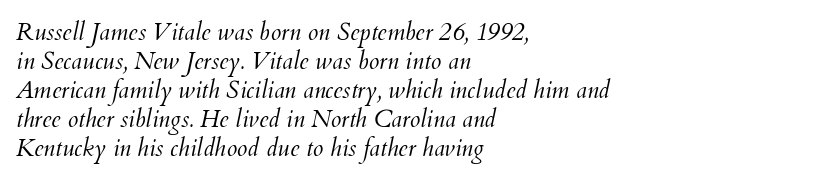
The type is set solid horizontally, with unmodified tracking. The strip under each line holds only bare page. This reads as an unemphasized weight, regular at the heaviest. Line beginnings align vertically; line endings do not. Quick note: italic.
